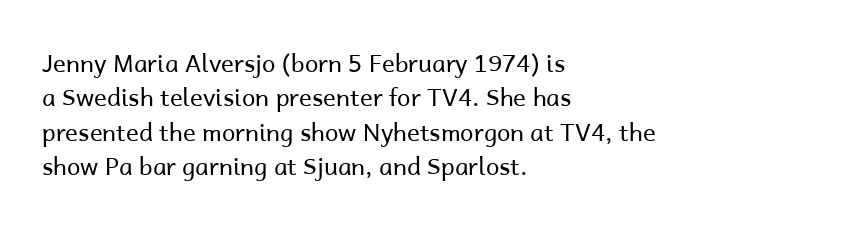
The image shows 24 px text type, upright; set left-aligned, normal line spacing (1.43x), normal letter spacing, not underlined.
